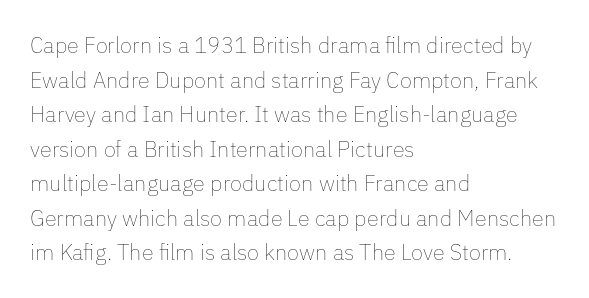
Q: Is the text bold? A: No.
Q: Is the text italic (slanted)? A: No, it is upright.
Q: Is the text underlined? A: No.
Q: How is the paragraph aligned? A: Left-aligned.
Q: Is the spacing between letters normal or unusually wide? A: Normal.
Q: Is the spacing between lines tight, normal or loose? A: Normal.
